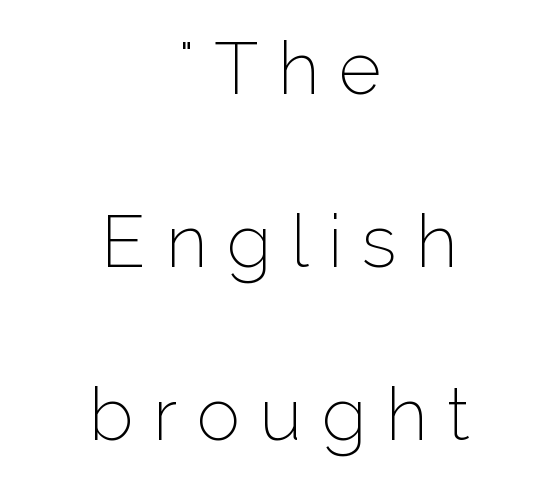
The cut favours lightness, reaching ordinary text weight at its darkest. Check the space under the baseline: it is left empty. How are the letters spaced? Widely, with obvious added tracking. You can tell it's not italic because the verticals are truly vertical.
